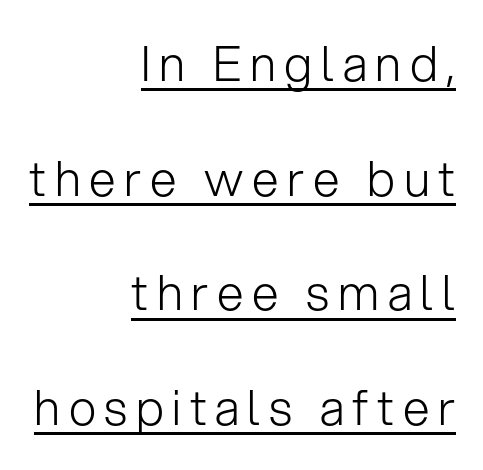
{"serif": "no", "italic": "no", "bold": "no", "weight": "light", "width": "normal", "stroke_contrast": "low", "x_height": "medium", "monospaced": "no", "underline": "yes", "align": "right", "line_spacing": "loose", "line_spacing_ratio": 2.39, "glyph_px": 48}
